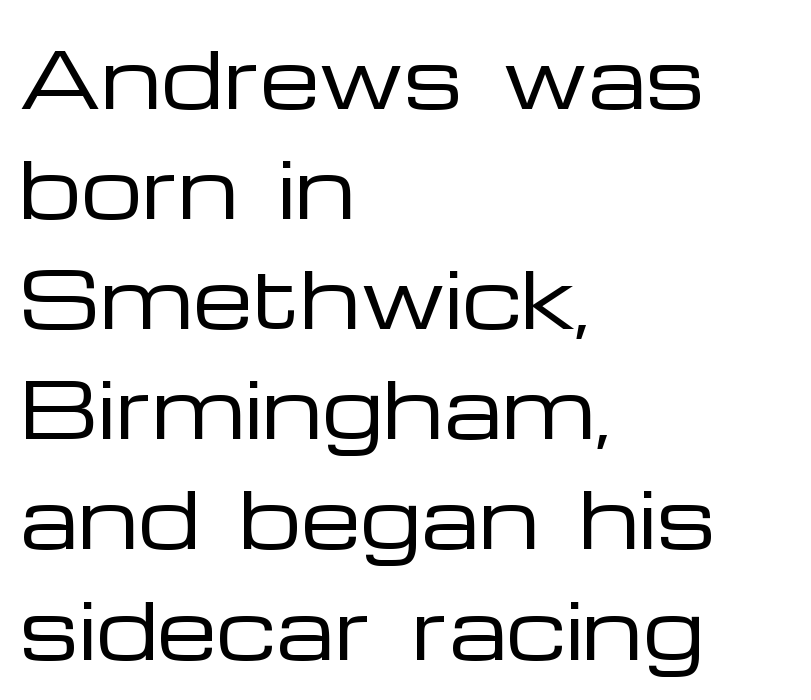
The image shows 77 px regular-weight, wide sans-serif type, upright; set left-aligned, normal line spacing (1.43x), normal letter spacing, not underlined; low stroke contrast and a medium x-height.
